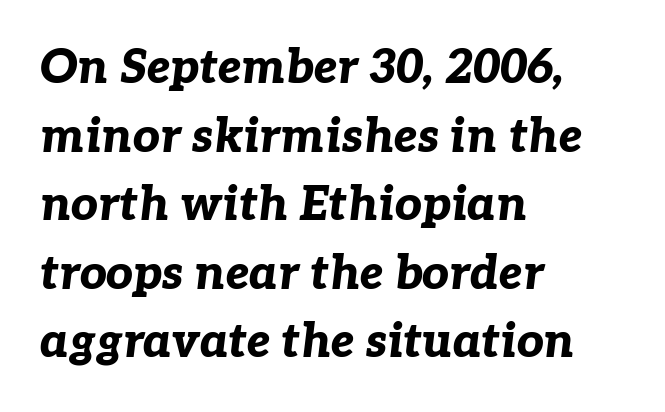
{"italic": "yes", "lean": "right", "slant_degrees": 7, "bold": "yes", "weight": "bold", "width": "normal", "stroke_contrast": "low", "x_height": "medium", "monospaced": "no", "underline": "no", "align": "left", "line_spacing": "normal", "line_spacing_ratio": 1.46, "letter_spacing": "normal", "letter_spacing_em": 0.0, "glyph_px": 47}
